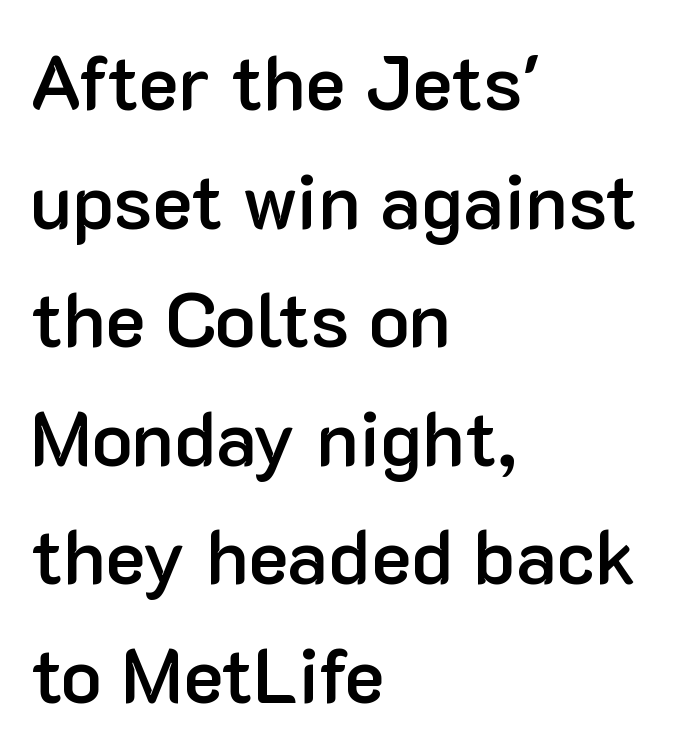
Q: Is the text bold? A: Semi-bold.
Q: Is the text italic (slanted)? A: No, it is upright.
Q: Is the typeface a serif or a sans-serif typeface? A: Sans-serif.
Q: Is the text underlined? A: No.
Q: How is the paragraph aligned? A: Left-aligned.
Q: Is the spacing between letters normal or unusually wide? A: Normal.
Q: Is the spacing between lines tight, normal or loose? A: Normal.
Q: Width (condensed, normal, or wide)? A: Normal.
Q: Stroke contrast? A: Low.
Q: x-height? A: Medium.
Q: Monospaced? A: No.
